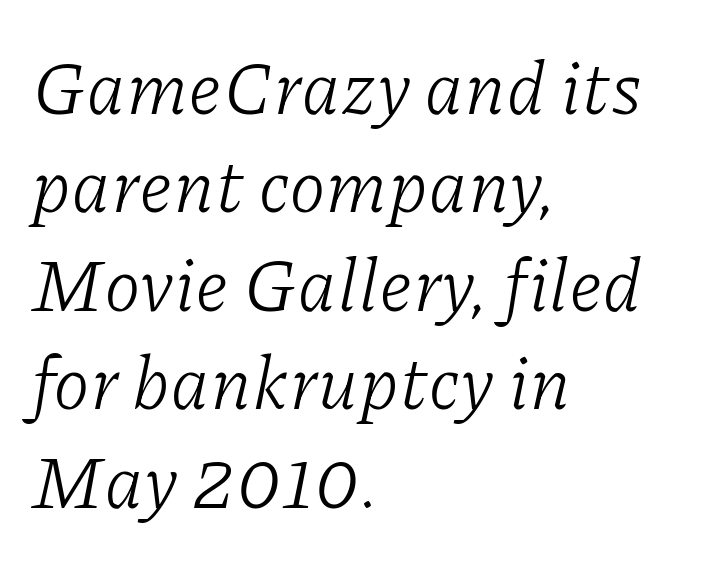
The type is set solid horizontally, with unmodified tracking. Character widths vary here, with narrow letters taking less room than wide ones. Line spacing here is normal. Look at the bottom of the vertical strokes: they flare into serifs here.
